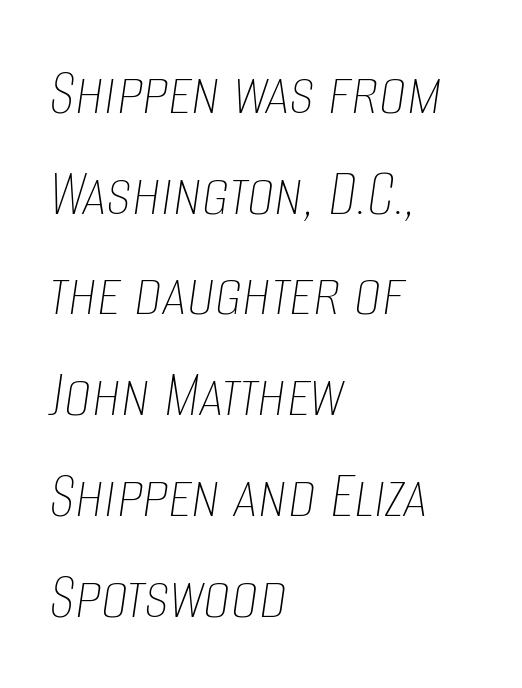
Q: Is the text bold? A: No.
Q: Is the text italic (slanted)? A: Yes, it leans right by about 8 degrees.
Q: Is the text underlined? A: No.
Q: How is the paragraph aligned? A: Left-aligned.
Q: Is the spacing between letters normal or unusually wide? A: Normal.
Q: Is the spacing between lines tight, normal or loose? A: Normal.
Q: Width (condensed, normal, or wide)? A: Condensed.
Q: Stroke contrast? A: Low.
Q: x-height? A: Large.
Q: Monospaced? A: No.
